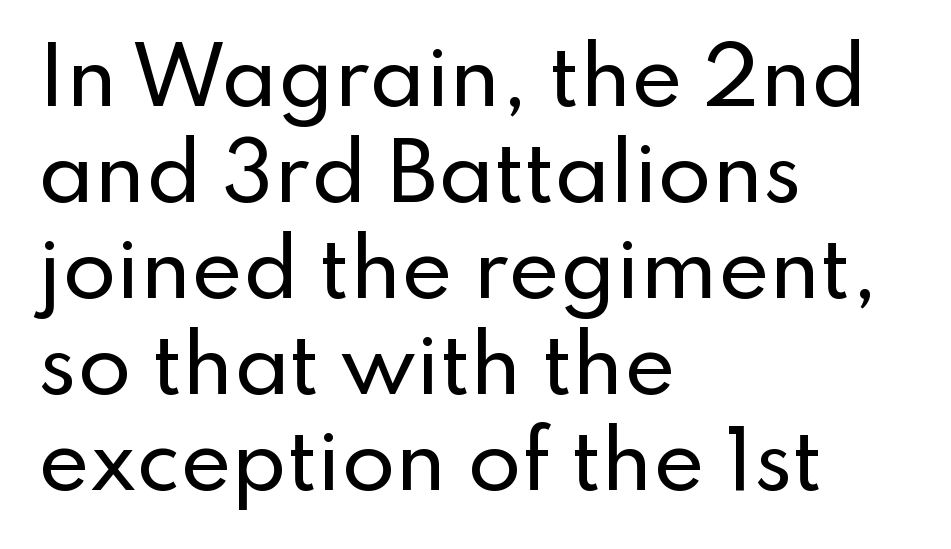
The image shows 78 px sans-serif type, upright; set left-aligned, line spacing 1.23x, normal letter spacing, not underlined; low stroke contrast and a small x-height.
